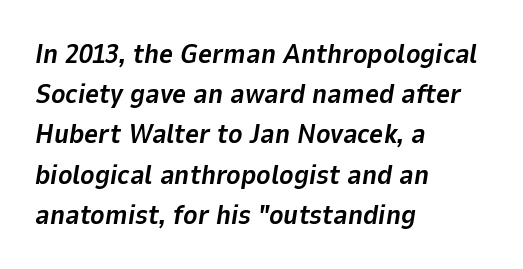
Reading down the column, the eye jumps a familiar distance to each next line. Compared with typical body copy, the letter spacing here is the same. In CSS terms this would be text-align: left. I'd describe the lettering as bold — thick and assertive. An italicized treatment has been applied to the whole sample. Rule under the text: the space is simply empty.
